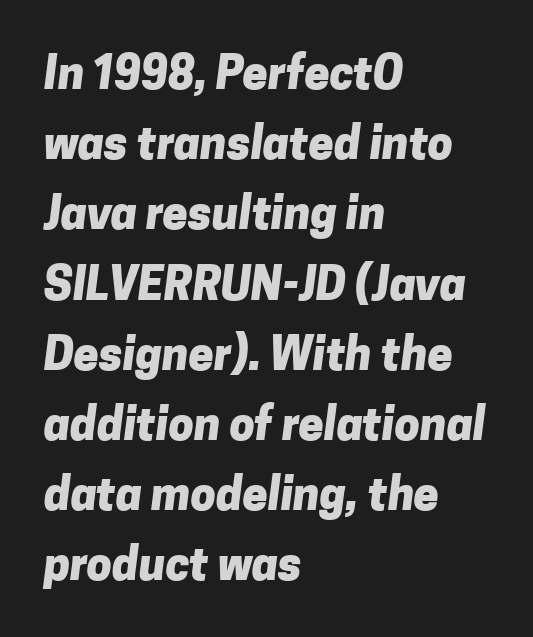
The image shows 45 px heavy sans-serif type; set left-aligned, normal line spacing (1.56x), normal letter spacing, not underlined; low stroke contrast and a medium x-height.
